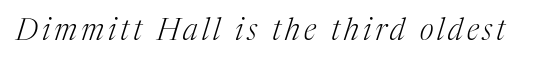
The space beneath each line is pristine and unruled. The font's italic variant was chosen for this text. The typeface chosen for these lines features serifs. A quiet, ordinary-to-light weight characterises the typeface. Character widths vary here, with narrow letters taking less room than wide ones.
